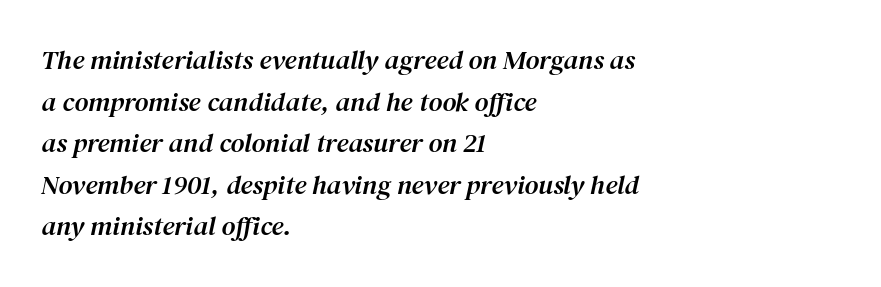
The image shows 27 px text type, italic (leaning right); set left-aligned, normal line spacing (1.54x), normal letter spacing, not underlined.
